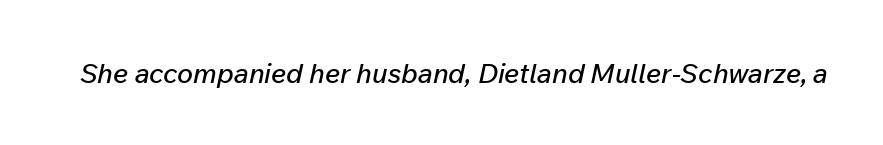
{"italic": "yes", "lean": "right", "slant_degrees": 12, "underline": "no", "letter_spacing": "normal", "letter_spacing_em": 0.0, "glyph_px": 27}
